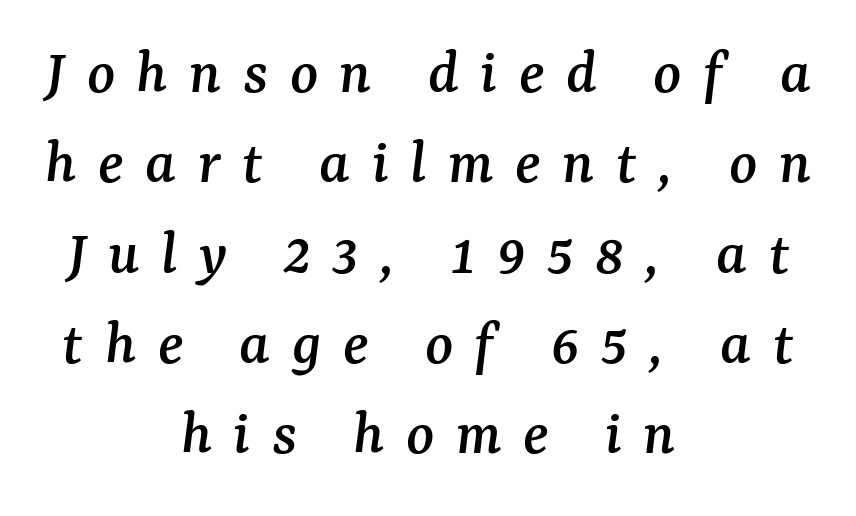
{"serif": "yes", "italic": "yes", "lean": "right", "slant_degrees": 7, "width": "normal", "stroke_contrast": "medium", "x_height": "medium", "monospaced": "no", "underline": "no", "align": "center", "line_spacing": "normal", "line_spacing_ratio": 1.39, "letter_spacing": "wide", "letter_spacing_em": 0.33, "glyph_px": 65}
